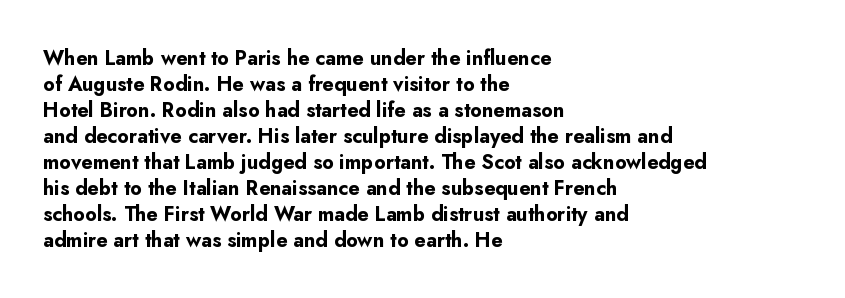
The lettering holds an erect, upright posture throughout. The text block is weighted toward the left margin, trailing off unevenly rightward. The strokes are fattened all the way to bold. Bare-footed words on every line.
